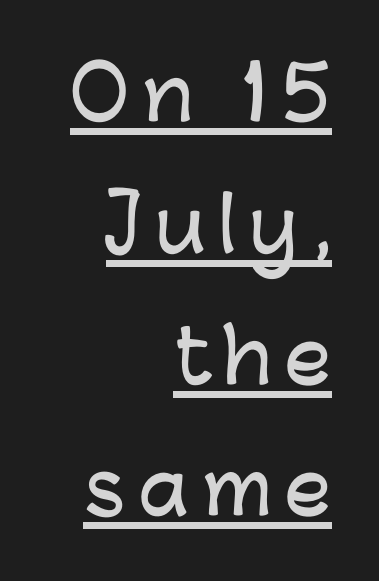
Q: Is the text italic (slanted)? A: No, it is upright.
Q: Is the typeface a serif or a sans-serif typeface? A: Sans-serif.
Q: Is the text underlined? A: Yes.
Q: How is the paragraph aligned? A: Right-aligned.
Q: Width (condensed, normal, or wide)? A: Normal.
Q: Stroke contrast? A: Low.
Q: x-height? A: Medium.
Q: Monospaced? A: No.
